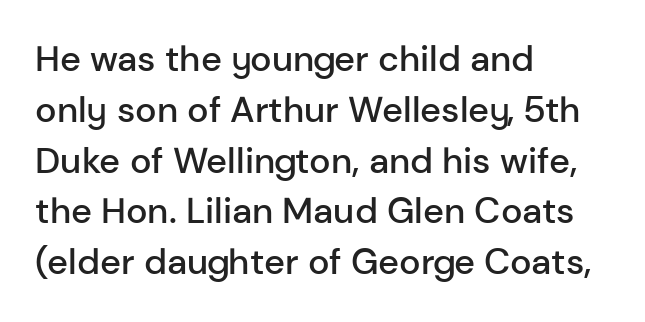
The image shows 36 px semibold sans-serif type, upright; set left-aligned, normal line spacing (1.41x), normal letter spacing, not underlined; low stroke contrast and a medium x-height.
